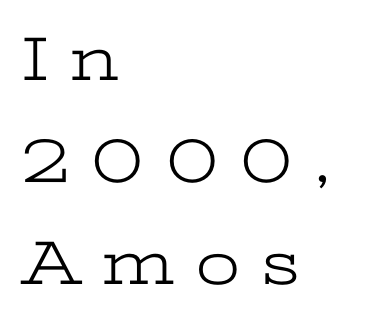
Honestly, the letter spacing is so wide it's the main thing you notice. Line spacing here is normal. Has an underline been added? It has not. The paragraph shown leans on its left margin. A typesetter would call this proportional, since set widths differ per character. The letters look calm and open, with moderate or lighter stems.
